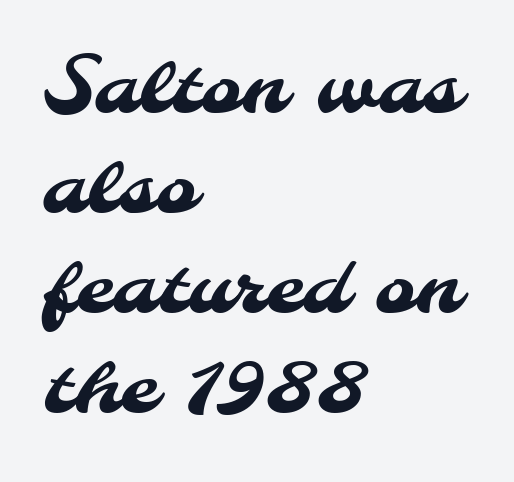
{"serif": "no", "width": "normal", "stroke_contrast": "medium", "x_height": "small", "monospaced": "no", "underline": "no", "align": "left", "line_spacing": "normal", "line_spacing_ratio": 1.28, "letter_spacing": "normal", "letter_spacing_em": 0.0, "glyph_px": 78}
